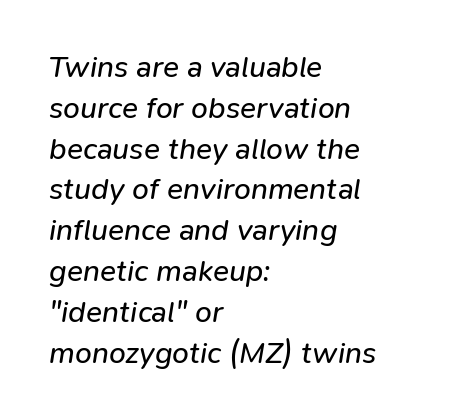
The image shows 30 px regular-weight type, italic (leaning right); set left-aligned, normal line spacing (1.36x), normal letter spacing, not underlined; low stroke contrast and a medium x-height.
